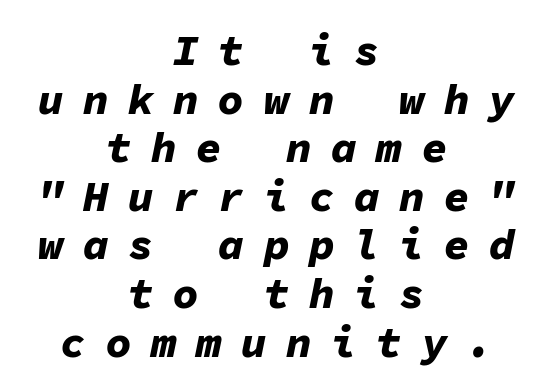
Q: Is the text bold? A: Yes.
Q: Is the text italic (slanted)? A: Yes, it leans right by about 11 degrees.
Q: Is the text underlined? A: No.
Q: How is the paragraph aligned? A: Centered.
Q: Is the spacing between letters normal or unusually wide? A: Unusually wide.
Q: Is the spacing between lines tight, normal or loose? A: Tight.
Q: Width (condensed, normal, or wide)? A: Normal.
Q: Stroke contrast? A: Low.
Q: x-height? A: Medium.
Q: Monospaced? A: Yes.
